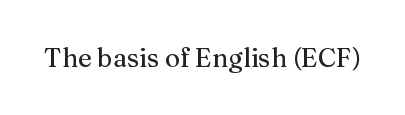
Q: Is the text italic (slanted)? A: No, it is upright.
Q: Is the text underlined? A: No.
Q: Is the spacing between letters normal or unusually wide? A: Normal.
